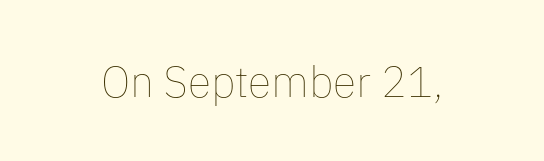
{"italic": "no", "bold": "no", "weight": "thin", "width": "normal", "stroke_contrast": "low", "x_height": "medium", "monospaced": "no", "underline": "no", "letter_spacing": "normal", "letter_spacing_em": 0.0, "glyph_px": 43}
